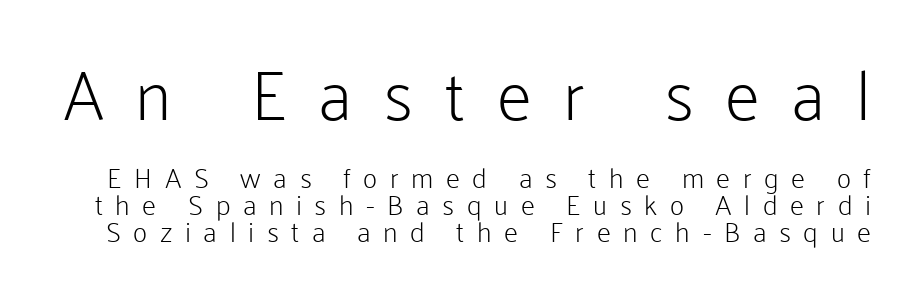
The letterforms stand isolated, each surrounded by extra space. Is the lower block the larger one? No — the upper block carries the bigger type. The rendering uses natural spacing where letterforms have individual widths. The letters stand upright; this is a roman face.
